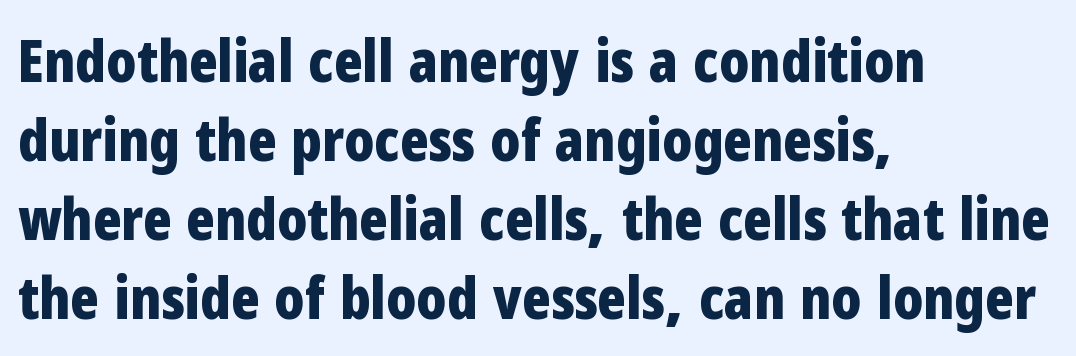
The image shows 59 px bold, condensed sans-serif type, upright; set left-aligned, normal line spacing (1.34x), normal letter spacing, not underlined; low stroke contrast and a medium x-height.
